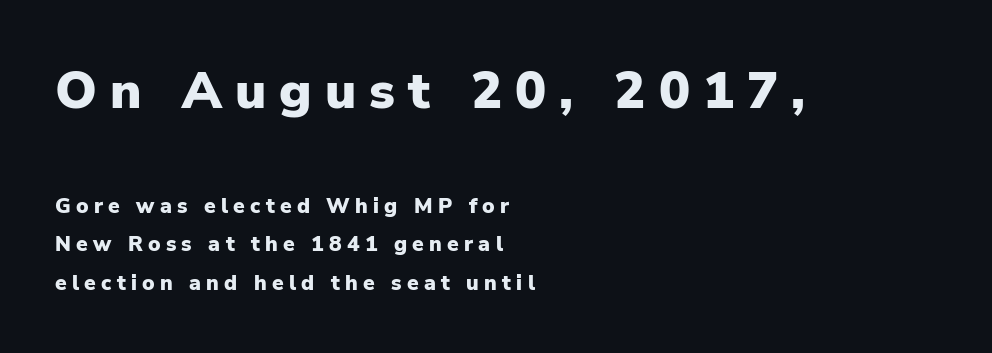
If you squint, the top block still reads clearly — it's the larger of the two. The rendering inserts visible extra space after every character. The words here are not underlined. Spacing verdict: proportional, widths tailored to each character. The specimen reads as upright at a glance.
